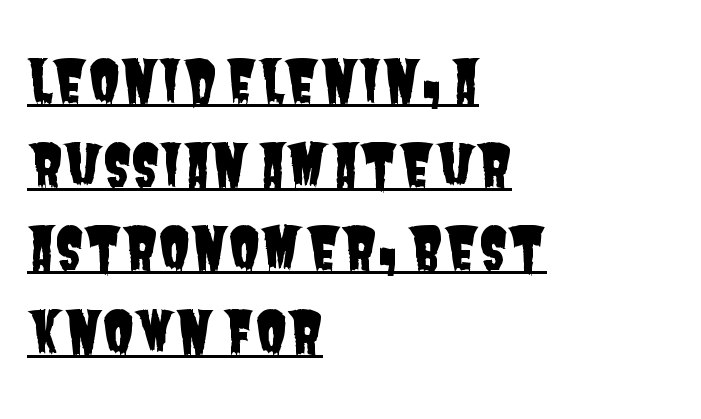
Q: Is the typeface a serif or a sans-serif typeface? A: Sans-serif.
Q: Is the text underlined? A: Yes.
Q: How is the paragraph aligned? A: Left-aligned.
Q: Is the spacing between letters normal or unusually wide? A: Normal.
Q: Is the spacing between lines tight, normal or loose? A: Normal.
Q: Width (condensed, normal, or wide)? A: Condensed.
Q: Stroke contrast? A: Low.
Q: x-height? A: Large.
Q: Monospaced? A: No.
